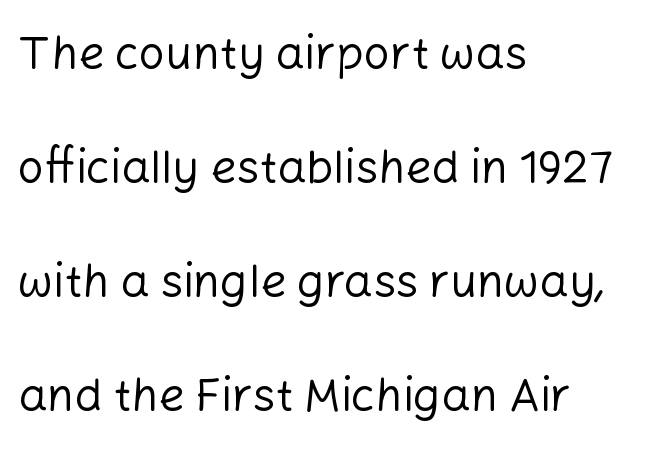
The lines are spread far apart with generous leading. Bare-footed words on every line. Every character sits straight up, as roman type does. The paragraph shown leans on its left margin. Varying glyph widths throughout — classic text-font behaviour.
